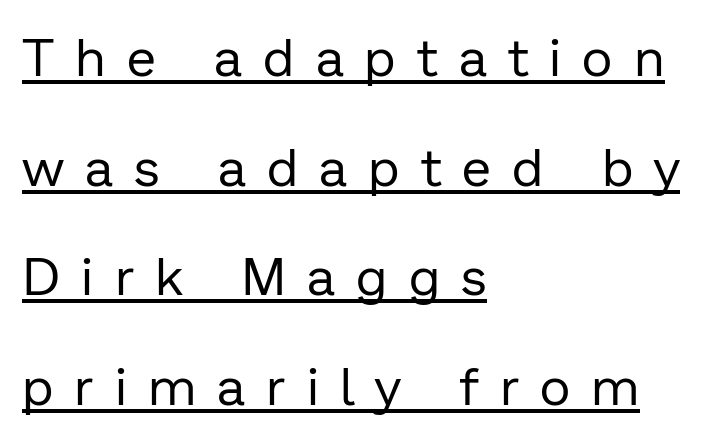
Weight: not bold — regular or lighter. These lines are composed in type without serifs. Notice the wide empty band between every row — that's loose leading. Check the space under the baseline: a stroke is drawn there. Varying glyph widths throughout — classic text-font behaviour.
